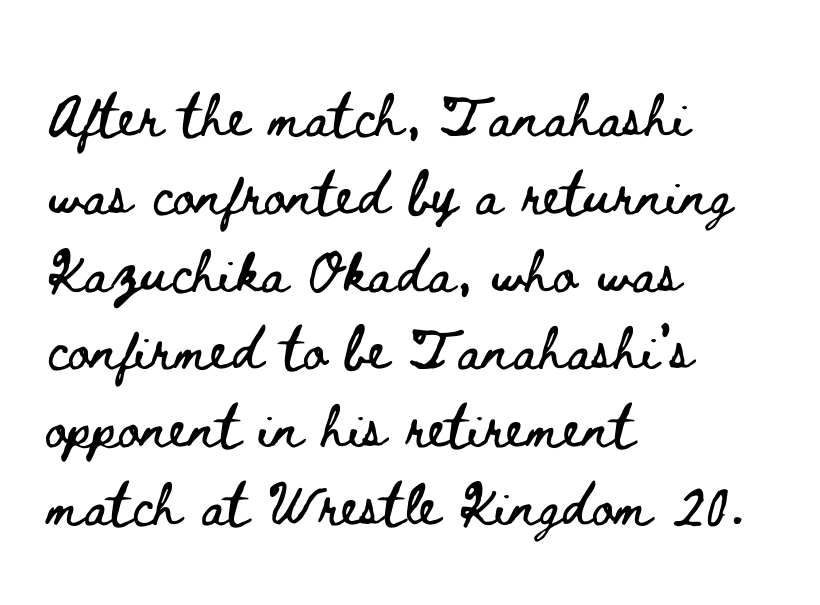
One glance says typical: line gaps are just what's usual. Think of a printed novel: that variable character pitch is what you see here. A bare baseline throughout the passage.
